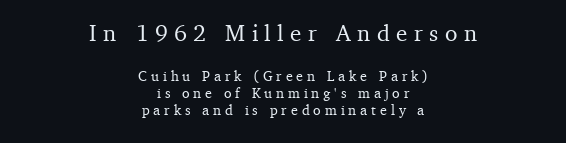
Unlike italic type, these characters show no tilt at all. Look at the glyph heights: the upper group is clearly the bigger setting. Anything drawn beneath the words? Only blank space. The paragraph shown floats in the horizontal middle.
